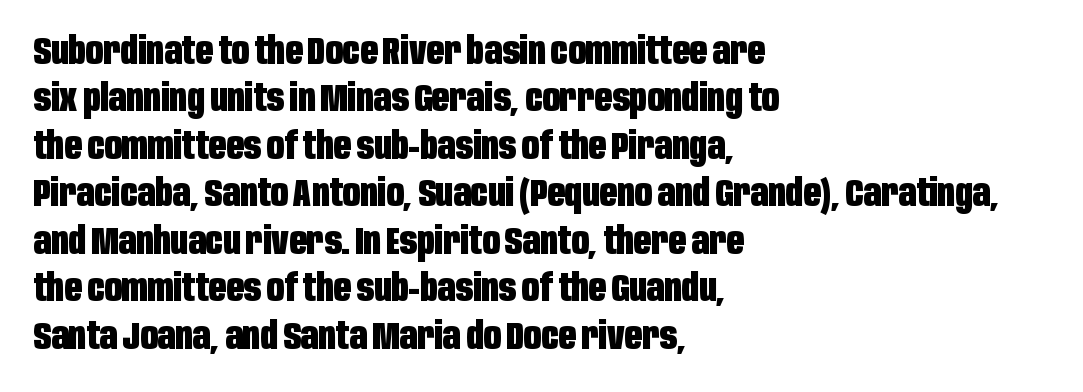
{"serif": "no", "italic": "no", "bold": "yes", "weight": "heavy", "width": "condensed", "stroke_contrast": "low", "x_height": "large", "monospaced": "no", "underline": "no", "align": "left", "line_spacing": "normal", "line_spacing_ratio": 1.25, "letter_spacing": "normal", "letter_spacing_em": 0.0, "glyph_px": 38}
